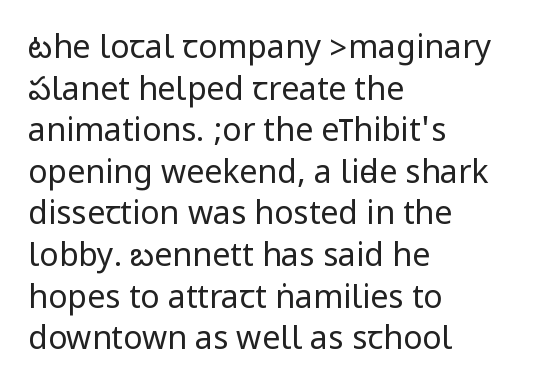
{"serif": "no", "italic": "no", "bold": "no", "weight": "regular", "width": "condensed", "stroke_contrast": "low", "underline": "no", "align": "left", "line_spacing": "normal", "line_spacing_ratio": 1.3, "letter_spacing": "normal", "letter_spacing_em": 0.0, "glyph_px": 32}
